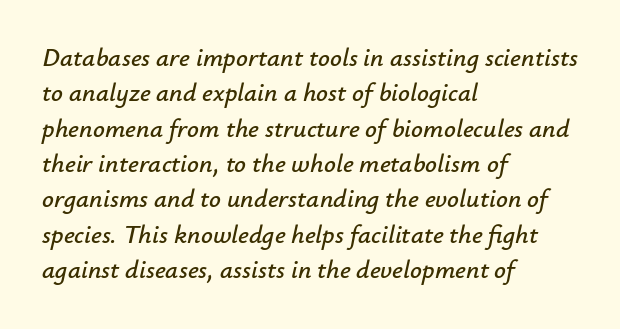
The image shows 26 px text type, italic (leaning right); set left-aligned, normal line spacing (1.36x), normal letter spacing, not underlined.
